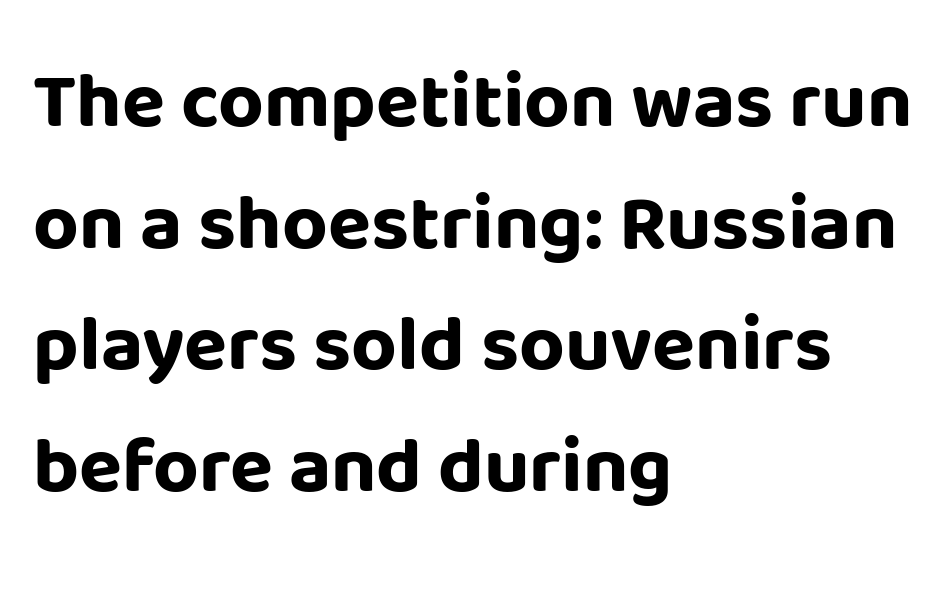
Q: Is the text bold? A: Yes.
Q: Is the text italic (slanted)? A: No, it is upright.
Q: Is the typeface a serif or a sans-serif typeface? A: Sans-serif.
Q: Is the text underlined? A: No.
Q: How is the paragraph aligned? A: Left-aligned.
Q: Is the spacing between letters normal or unusually wide? A: Normal.
Q: Is the spacing between lines tight, normal or loose? A: Normal.
Q: Width (condensed, normal, or wide)? A: Normal.
Q: Stroke contrast? A: Low.
Q: x-height? A: Large.
Q: Monospaced? A: No.
